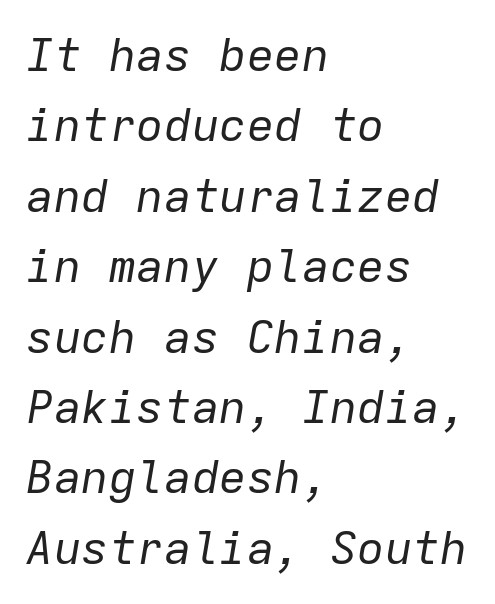
The image shows 46 px regular-weight type, italic (leaning right), monospaced; set left-aligned, normal line spacing (1.53x), normal letter spacing, not underlined; low stroke contrast and a medium x-height.
